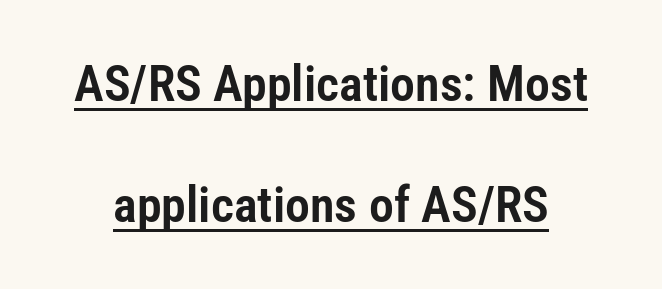
Each letter keeps its own natural width here, so spacing adapts to shape. Characters remain perfectly vertical along every line. Successive baselines arrive slowly, with a big drop between each. Somebody hit Ctrl+U on this one — the words are underlined. This is sans-serif lettering, the kind often seen on screens and signage. Letter spacing: default.
